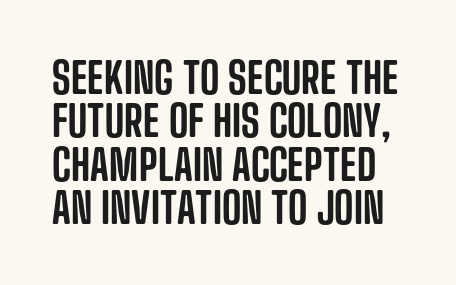
{"serif": "no", "italic": "no", "width": "condensed", "stroke_contrast": "low", "x_height": "large", "monospaced": "no", "underline": "no", "line_spacing": "tight", "line_spacing_ratio": 1.03, "letter_spacing": "normal", "letter_spacing_em": 0.0, "glyph_px": 42}
